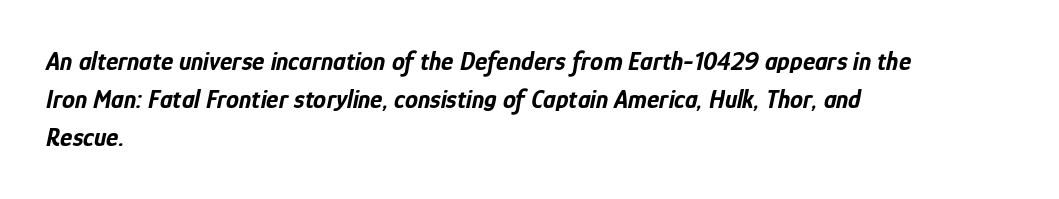
Words float on clear page, feet unadorned. If you drew a ruler down the left edge, every line would touch it. The tracking reads as untouched default to a designer's eye. Leading matches the norm, producing a regular column. The rendering uses a bold face; every stroke is thick and dark. The axis of the letterforms is tilted away from vertical.
